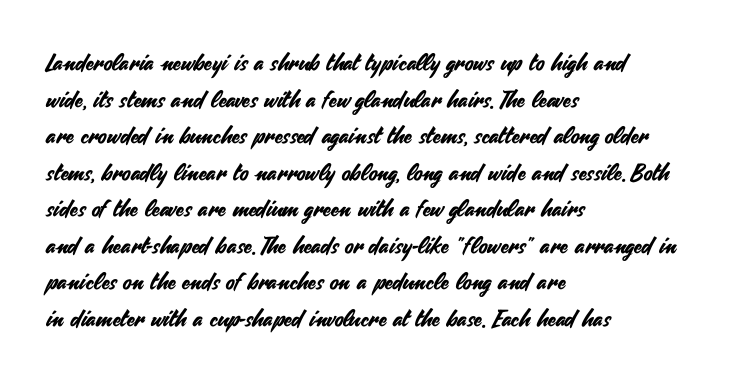
The image shows 23 px text type; set left-aligned, normal line spacing (1.59x), normal letter spacing, not underlined.
